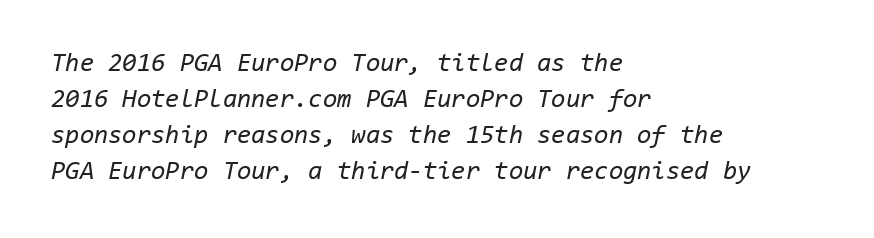
The image shows 26 px text type, italic (leaning right); set left-aligned, normal line spacing (1.39x), normal letter spacing, not underlined.
